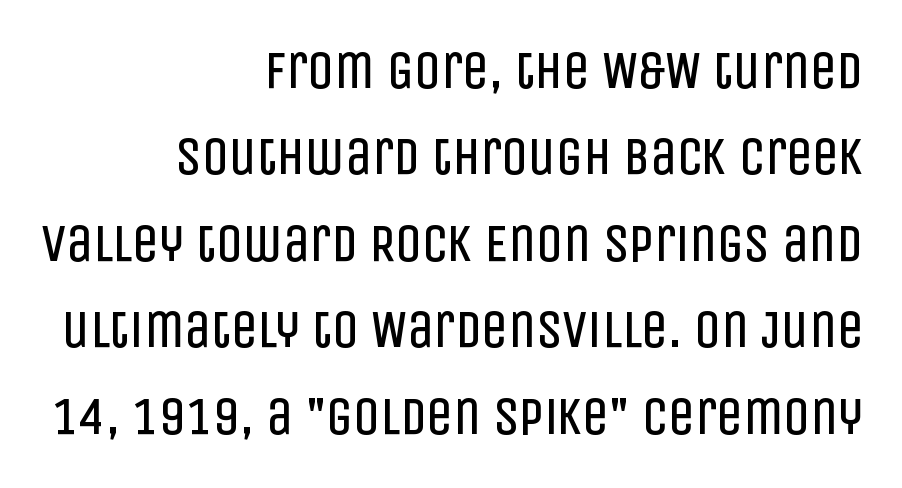
Counters stay open thanks to moderate or lighter strokes. Is the letter spacing exaggerated? No — it looks like the ordinary default. Classification — sans serif. This rendering uses right alignment, leaving the left contour irregular. The face used here is proportionally spaced, like ordinary book or web type. Regular leading.
